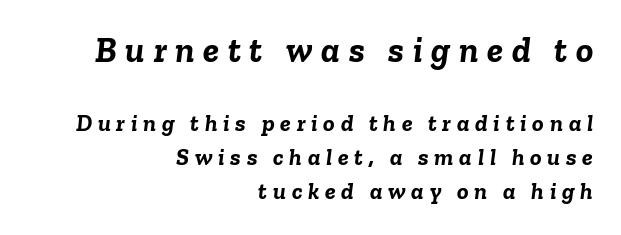
Q: Is the text bold? A: Yes.
Q: Is the text italic (slanted)? A: Yes, it leans right by about 6 degrees.
Q: Is the text underlined? A: No.
Q: How is the paragraph aligned? A: Right-aligned.
Q: Is the spacing between letters normal or unusually wide? A: Unusually wide.
Q: Is the spacing between lines tight, normal or loose? A: Normal.
Q: Which block of text is set in a larger size, the first (top) or the second (bottom)? A: The first (top) one.
Q: Width (condensed, normal, or wide)? A: Normal.
Q: Stroke contrast? A: Low.
Q: x-height? A: Medium.
Q: Monospaced? A: No.
